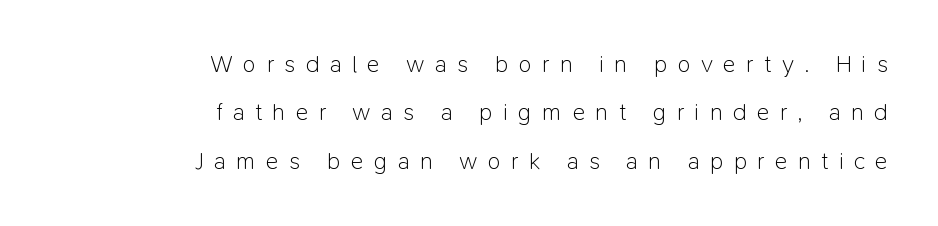
The image shows 24 px text type, upright; set right-aligned, loose line spacing (2.02x), unusually wide letter spacing (+0.43 em), not underlined.
